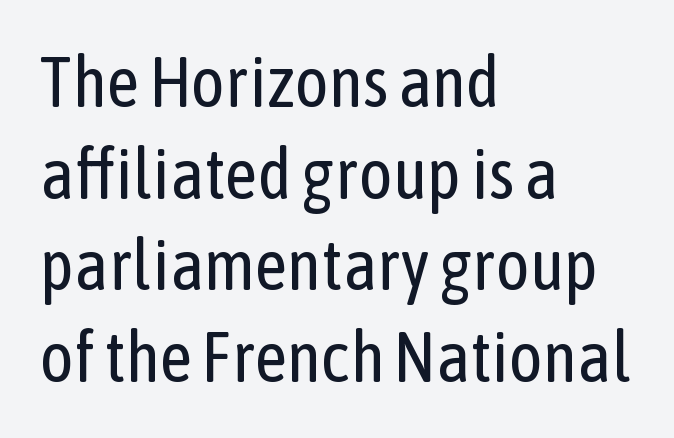
Q: Is the text bold? A: No.
Q: Is the text italic (slanted)? A: No, it is upright.
Q: Is the typeface a serif or a sans-serif typeface? A: Sans-serif.
Q: Is the text underlined? A: No.
Q: How is the paragraph aligned? A: Left-aligned.
Q: Is the spacing between letters normal or unusually wide? A: Normal.
Q: Is the spacing between lines tight, normal or loose? A: Normal.
Q: Width (condensed, normal, or wide)? A: Condensed.
Q: Stroke contrast? A: Low.
Q: x-height? A: Medium.
Q: Monospaced? A: No.
